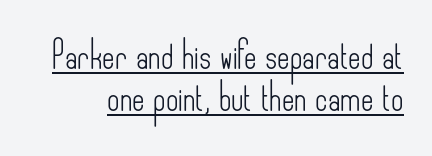
Q: Is the text bold? A: No.
Q: Is the text italic (slanted)? A: No, it is upright.
Q: Is the text underlined? A: Yes.
Q: Is the spacing between letters normal or unusually wide? A: Normal.
Q: Is the spacing between lines tight, normal or loose? A: Normal.
